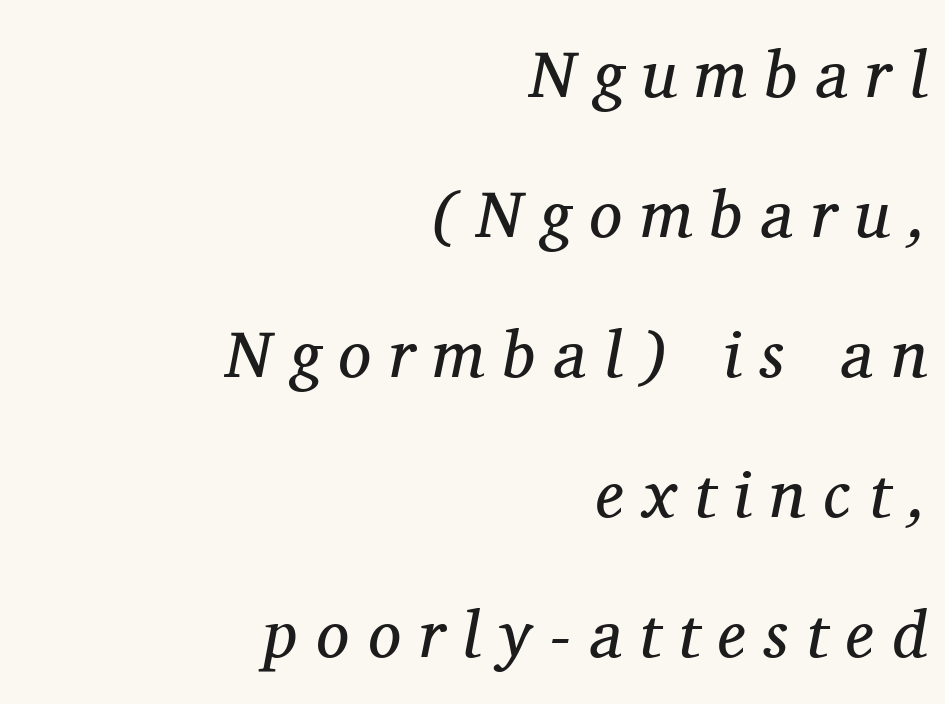
Q: Is the text bold? A: No.
Q: Is the text italic (slanted)? A: Yes, it leans right by about 11 degrees.
Q: Is the typeface a serif or a sans-serif typeface? A: Serif.
Q: Is the text underlined? A: No.
Q: How is the paragraph aligned? A: Right-aligned.
Q: Is the spacing between letters normal or unusually wide? A: Unusually wide.
Q: Is the spacing between lines tight, normal or loose? A: Loose.
Q: Width (condensed, normal, or wide)? A: Normal.
Q: Stroke contrast? A: Medium.
Q: x-height? A: Medium.
Q: Monospaced? A: No.
